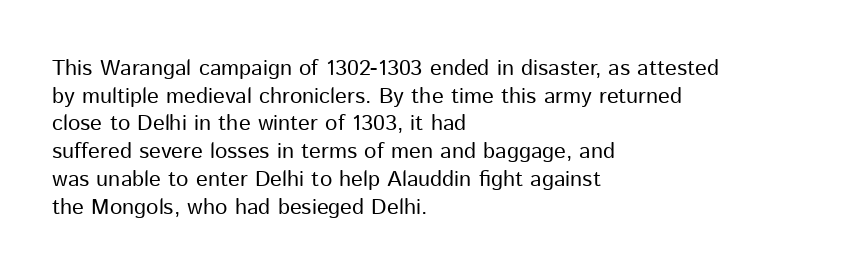
Q: Is the text bold? A: No.
Q: Is the text italic (slanted)? A: No, it is upright.
Q: Is the text underlined? A: No.
Q: How is the paragraph aligned? A: Left-aligned.
Q: Is the spacing between letters normal or unusually wide? A: Normal.
Q: Is the spacing between lines tight, normal or loose? A: Normal.
